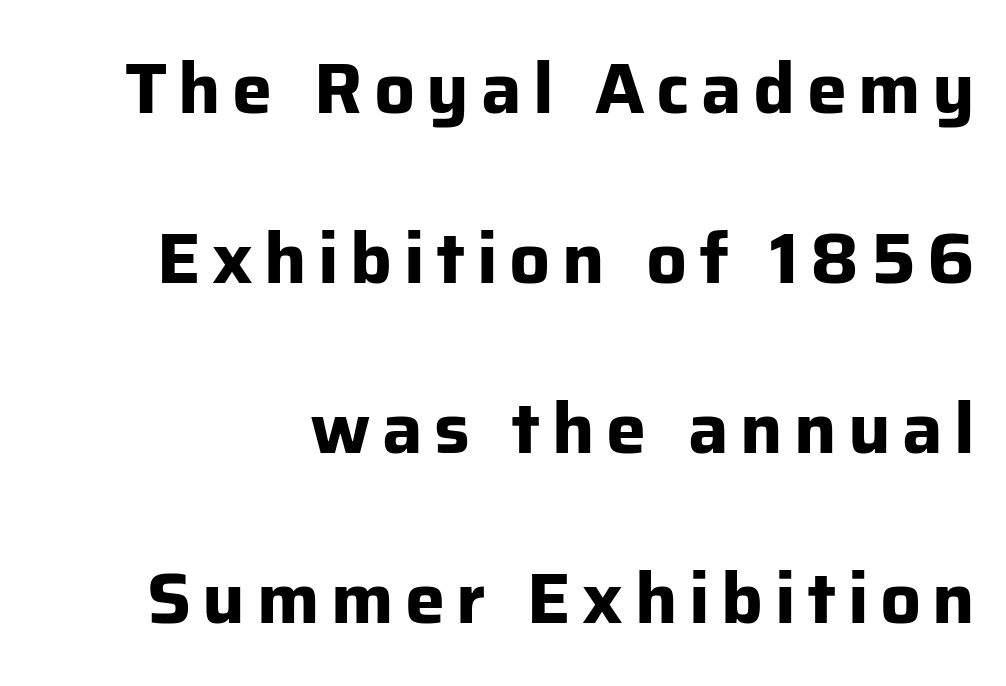
Has an underline been added? It has not. Think of a printed novel: that variable character pitch is what you see here. Reading down the column, the eye jumps a long way to each next line. This sample uses a sans-serif face.
